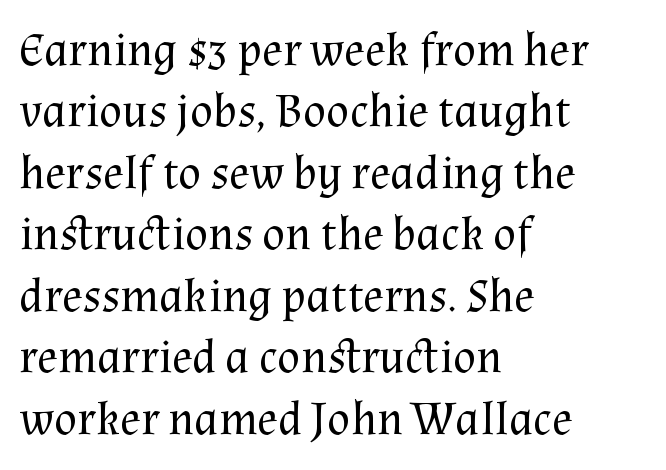
{"italic": "no", "bold": "no", "weight": "regular", "width": "normal", "stroke_contrast": "medium", "x_height": "medium", "monospaced": "no", "underline": "no", "align": "left", "line_spacing": "normal", "line_spacing_ratio": 1.28, "letter_spacing": "normal", "letter_spacing_em": 0.0, "glyph_px": 48}
